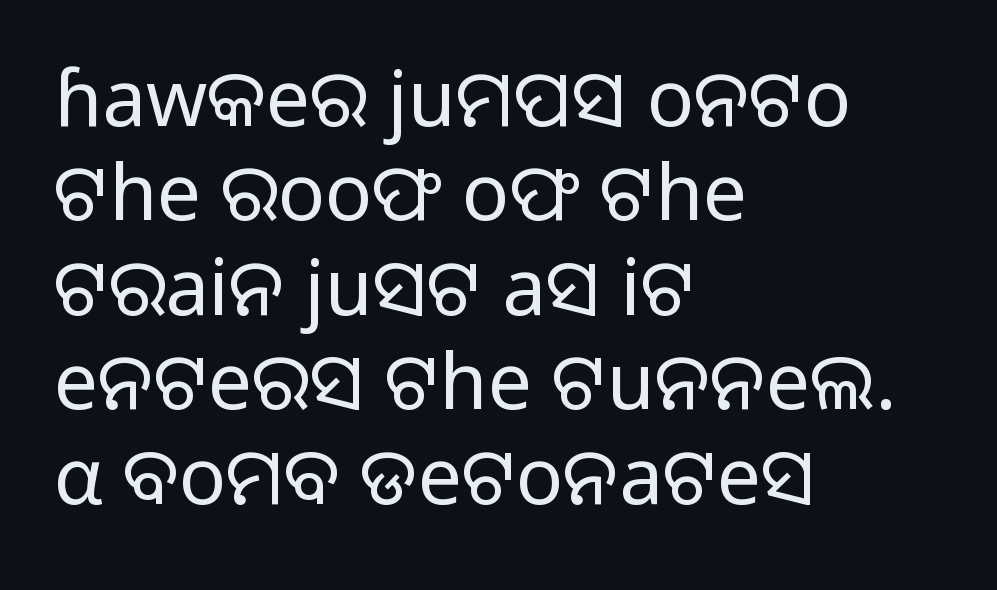
The image shows 78 px regular-weight sans-serif type, upright; set left-aligned, line spacing 1.21x, normal letter spacing, not underlined; low stroke contrast and a medium x-height.
